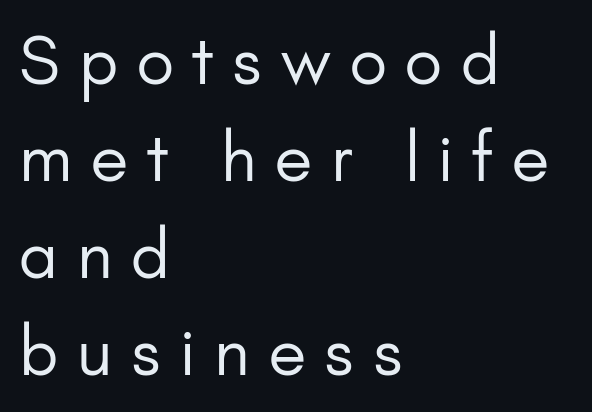
The image shows 65 px regular-weight sans-serif type, upright; set left-aligned, normal line spacing (1.49x), unusually wide letter spacing (+0.29 em), not underlined; low stroke contrast and a small x-height.
